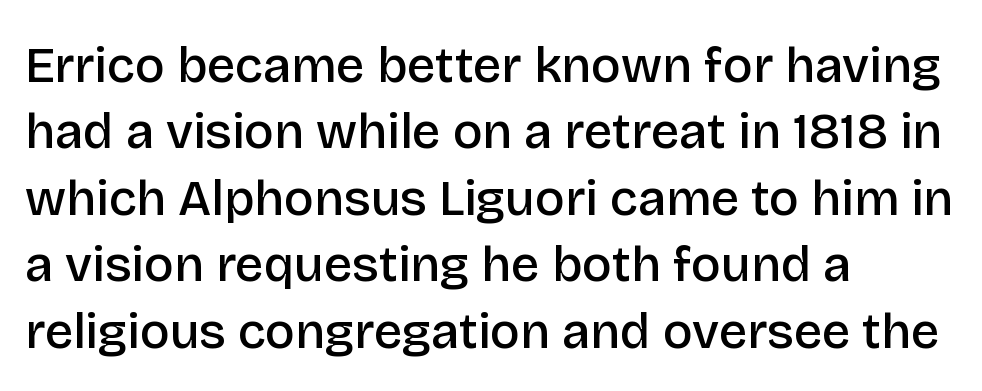
The image shows 50 px semibold sans-serif type, upright; set left-aligned, normal line spacing (1.33x), normal letter spacing, not underlined; low stroke contrast and a large x-height.
